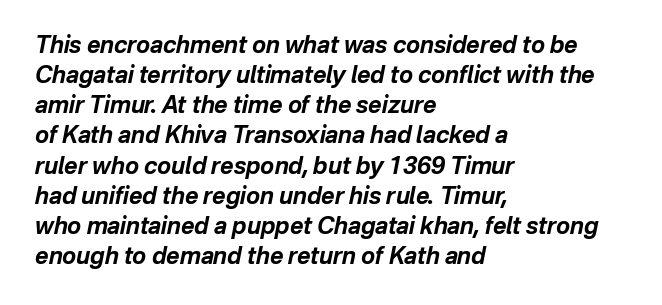
{"italic": "yes", "lean": "right", "slant_degrees": 12, "bold": "yes", "underline": "no", "align": "left", "line_spacing": "normal", "line_spacing_ratio": 1.31, "letter_spacing": "normal", "letter_spacing_em": 0.0, "glyph_px": 23}
